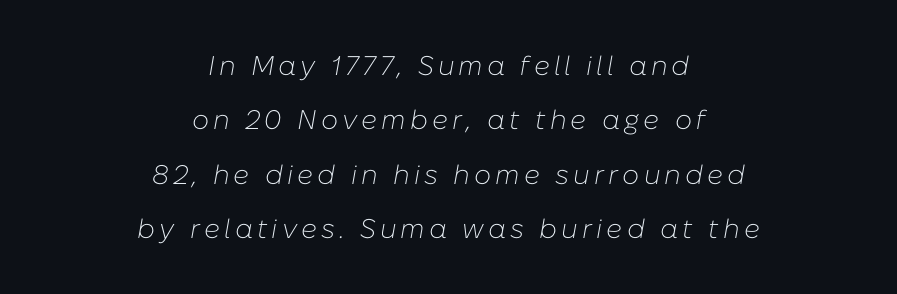
Q: Is the text bold? A: No.
Q: Is the text italic (slanted)? A: Yes, it leans right by about 10 degrees.
Q: Is the text underlined? A: No.
Q: How is the paragraph aligned? A: Centered.
Q: Is the spacing between lines tight, normal or loose? A: Loose.
